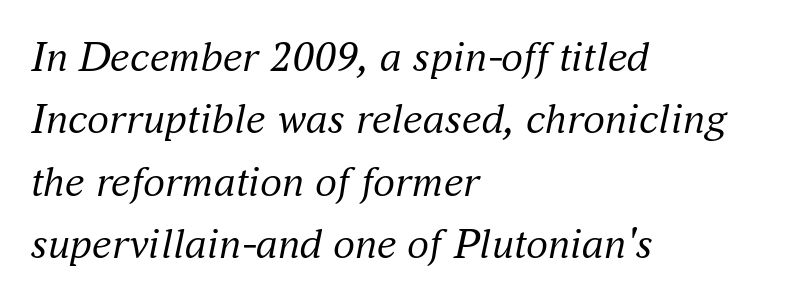
Yep, those are serifs on the letters. Slanted lettering throughout. Whoever set this chose a conventional vertical rhythm. Character widths vary here, with narrow letters taking less room than wide ones. Stems here are at most as thick as an everyday book face.
